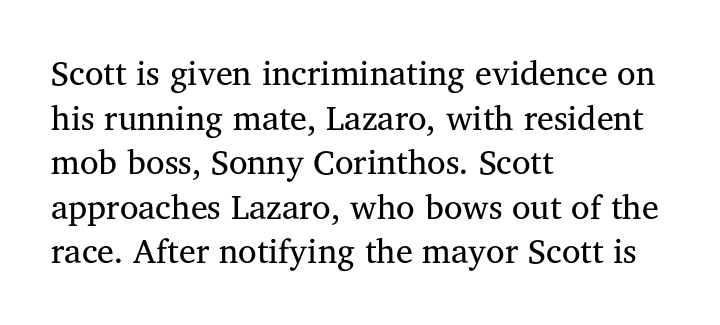
Q: Is the text bold? A: No.
Q: Is the text italic (slanted)? A: No, it is upright.
Q: Is the typeface a serif or a sans-serif typeface? A: Serif.
Q: Is the text underlined? A: No.
Q: How is the paragraph aligned? A: Left-aligned.
Q: Is the spacing between letters normal or unusually wide? A: Normal.
Q: Is the spacing between lines tight, normal or loose? A: Normal.
Q: Width (condensed, normal, or wide)? A: Normal.
Q: Stroke contrast? A: Medium.
Q: x-height? A: Medium.
Q: Monospaced? A: No.
